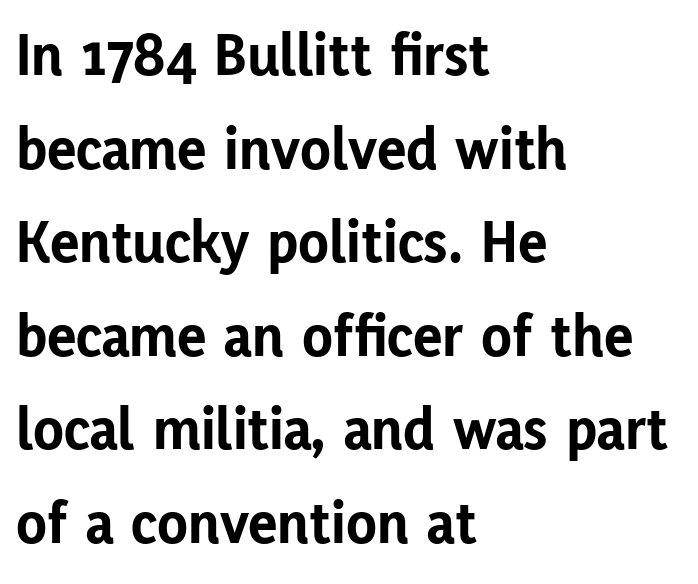
{"serif": "no", "italic": "no", "bold": "yes", "weight": "bold", "width": "normal", "stroke_contrast": "low", "x_height": "medium", "monospaced": "no", "underline": "no", "align": "left", "line_spacing": "normal", "line_spacing_ratio": 1.51, "letter_spacing": "normal", "letter_spacing_em": 0.0, "glyph_px": 62}
